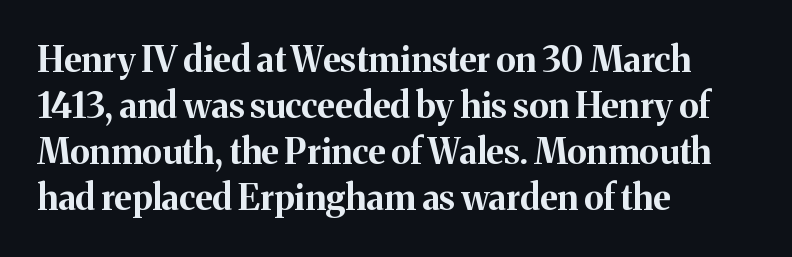
The image shows 35 px bold serif type, upright; set left-aligned, normal line spacing (1.31x), normal letter spacing, not underlined; medium stroke contrast and a medium x-height.
